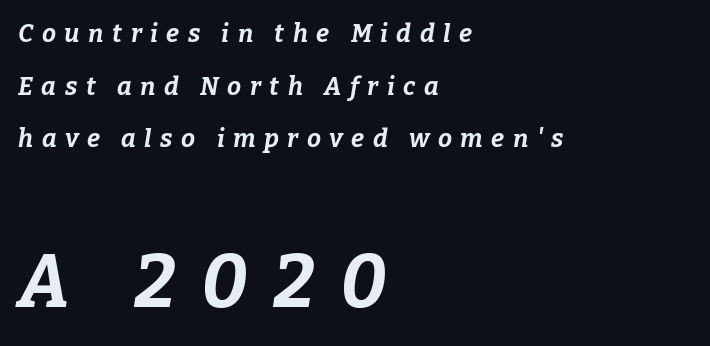
This is heavy type, rendered in bold. Beneath every word, the page is bare. Compare the two chunks: the lower has the greater cap height. Teacher's note: observe the even left margin — that is flush-left alignment. Italic: yes, the glyphs are oblique.
